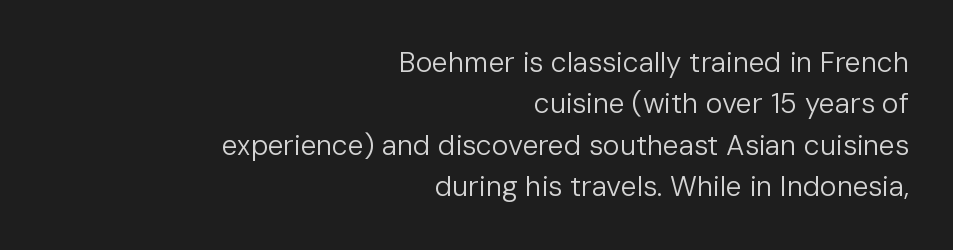
The image shows 28 px regular-weight sans-serif type, upright; set right-aligned, normal line spacing (1.48x), normal letter spacing, not underlined; low stroke contrast and a medium x-height.
